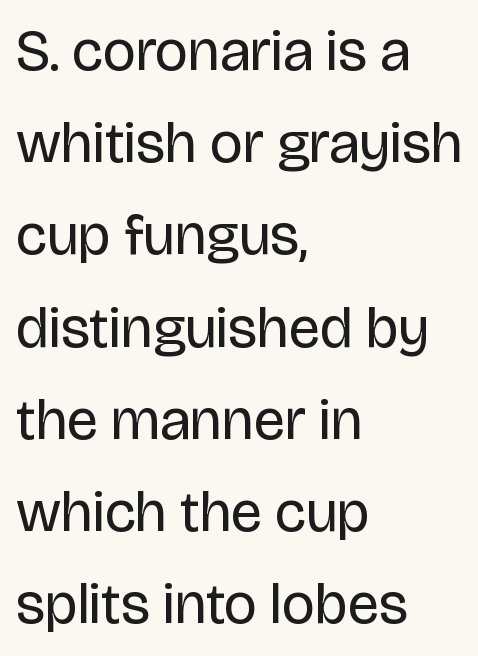
Descender tails drop into unmarked territory. Characters remain perfectly vertical along every line. Note: no serifs on the glyphs. A typesetter would call this leading conventional body-copy spacing. If you drew a ruler down the left edge, every line would touch it. The letters look calm and open, with moderate or lighter stems.
